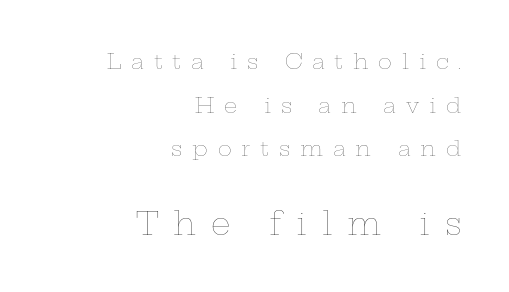
In this sample the second text group is rendered at the bigger scale. The typesetter chose a ragged-left arrangement here. This rendering features lettering with no underline. Spacing verdict: proportional, widths tailored to each character.
